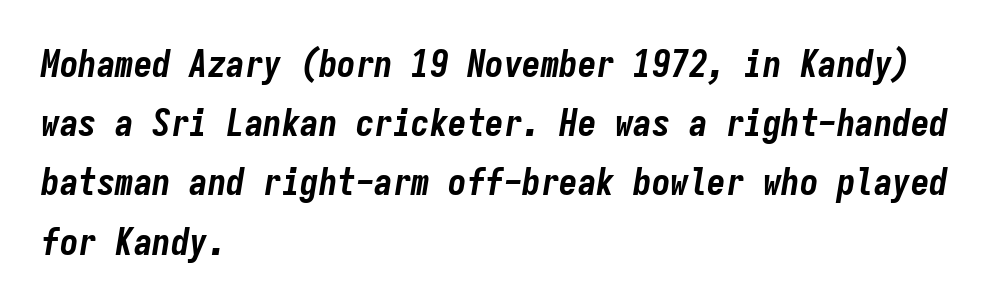
Q: Is the text bold? A: Yes.
Q: Is the text italic (slanted)? A: Yes, it leans right by about 9 degrees.
Q: Is the text underlined? A: No.
Q: How is the paragraph aligned? A: Left-aligned.
Q: Is the spacing between letters normal or unusually wide? A: Normal.
Q: Is the spacing between lines tight, normal or loose? A: Normal.
Q: Width (condensed, normal, or wide)? A: Condensed.
Q: Stroke contrast? A: Low.
Q: x-height? A: Medium.
Q: Monospaced? A: Yes.
